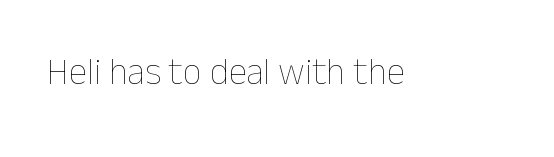
{"italic": "no", "bold": "no", "weight": "thin", "width": "normal", "stroke_contrast": "low", "x_height": "medium", "monospaced": "no", "underline": "no", "letter_spacing": "normal", "letter_spacing_em": 0.0, "glyph_px": 37}
